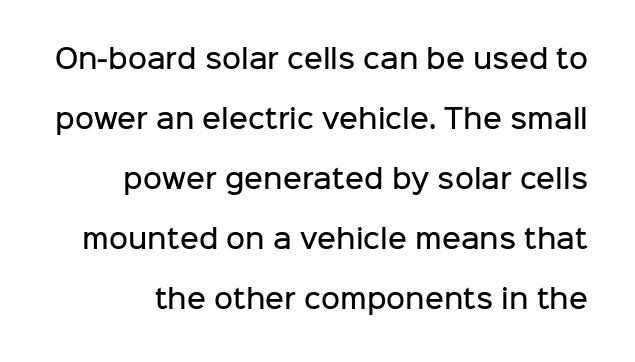
Q: Is the text bold? A: Semi-bold.
Q: Is the text italic (slanted)? A: No, it is upright.
Q: Is the text underlined? A: No.
Q: Is the spacing between letters normal or unusually wide? A: Normal.
Q: Is the spacing between lines tight, normal or loose? A: Loose.
